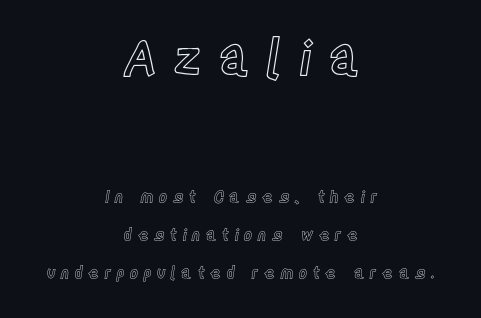
The image shows 48 px condensed type; set centered, loose line spacing (2.4x), unusually wide letter spacing (+0.33 em), not underlined; the first (top) block is 3.0x larger; a large x-height.
